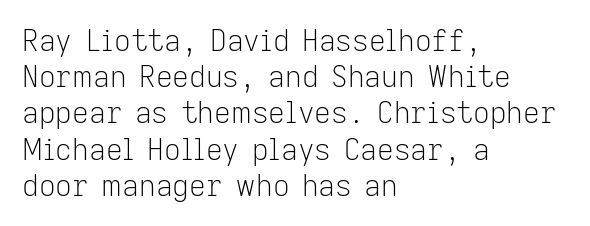
Q: Is the text bold? A: No.
Q: Is the text italic (slanted)? A: No, it is upright.
Q: Is the typeface a serif or a sans-serif typeface? A: Sans-serif.
Q: Is the text underlined? A: No.
Q: How is the paragraph aligned? A: Left-aligned.
Q: Is the spacing between letters normal or unusually wide? A: Normal.
Q: Is the spacing between lines tight, normal or loose? A: Normal.
Q: Width (condensed, normal, or wide)? A: Normal.
Q: Stroke contrast? A: Low.
Q: x-height? A: Medium.
Q: Monospaced? A: No.
